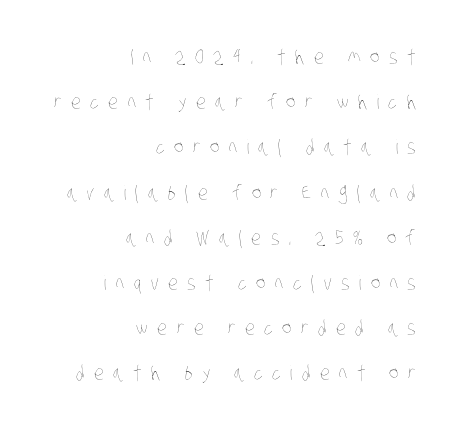
The image shows 20 px text type; set right-aligned, loose line spacing (2.26x), unusually wide letter spacing (+0.47 em), not underlined.
